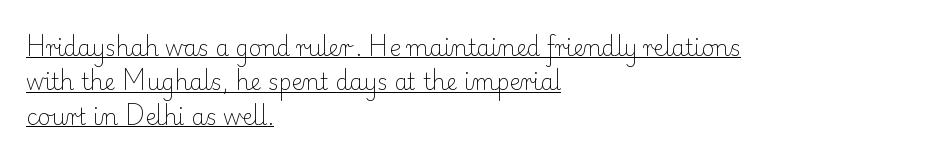
Q: Is the text bold? A: No.
Q: Is the text italic (slanted)? A: No, it is upright.
Q: Is the text underlined? A: Yes.
Q: How is the paragraph aligned? A: Left-aligned.
Q: Is the spacing between letters normal or unusually wide? A: Normal.
Q: Is the spacing between lines tight, normal or loose? A: Normal.
